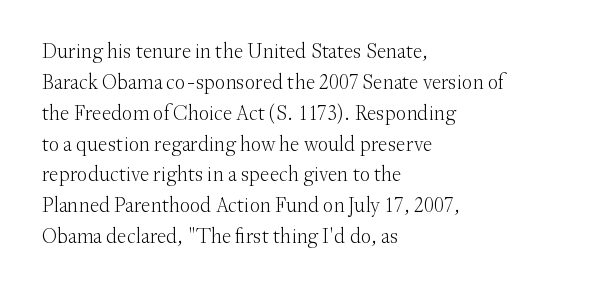
{"italic": "no", "bold": "no", "underline": "no", "align": "left", "line_spacing": "normal", "line_spacing_ratio": 1.47, "letter_spacing": "normal", "letter_spacing_em": 0.0, "glyph_px": 21}
